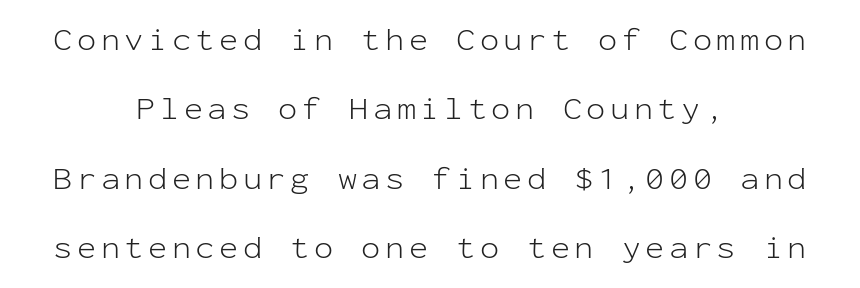
{"serif": "no", "italic": "no", "bold": "no", "weight": "light", "width": "normal", "stroke_contrast": "low", "x_height": "medium", "monospaced": "yes", "underline": "no", "align": "center", "line_spacing": "loose", "line_spacing_ratio": 2.17, "glyph_px": 32}
